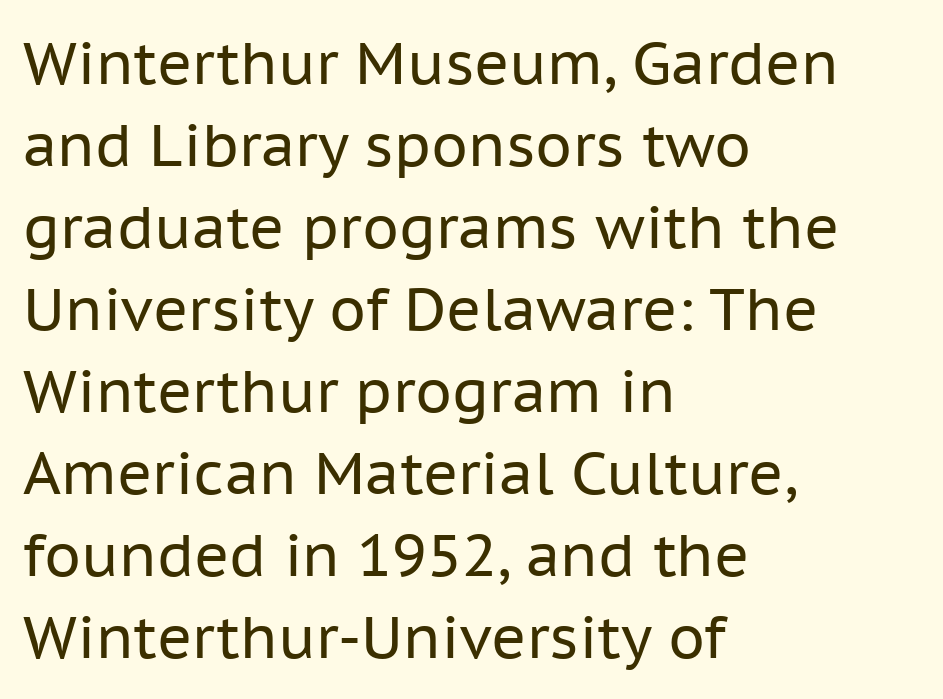
The designer left line spacing at the default. The face used here is proportionally spaced, like ordinary book or web type. Standard letterfit; no display-style spreading of the glyphs. The compositor pushed each line to the left boundary. Ink coverage per letter is moderate at most.
